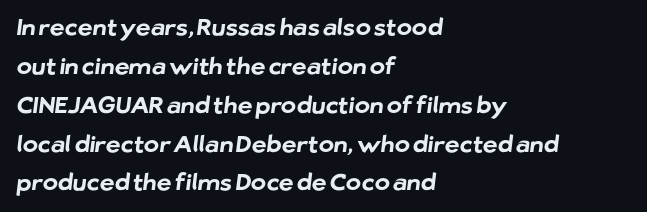
Each glyph is drawn with heavy, bold strokes. Between one letter and the next there's only the usual sliver of space. The rendering uses a moderate line-height, typical for paragraphs. Horizontally, the lines are justified to the leading edge only.
